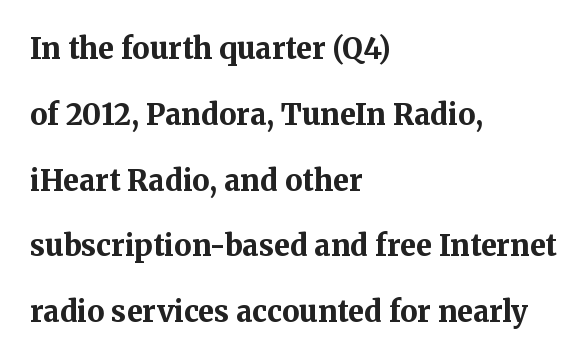
The image shows 29 px bold serif type, upright; set left-aligned, loose line spacing (2.27x), normal letter spacing, not underlined; medium stroke contrast and a medium x-height.
